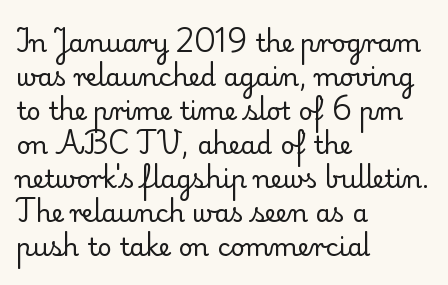
Q: Is the text bold? A: No.
Q: Is the text italic (slanted)? A: No, it is upright.
Q: Is the text underlined? A: No.
Q: How is the paragraph aligned? A: Left-aligned.
Q: Is the spacing between letters normal or unusually wide? A: Normal.
Q: Is the spacing between lines tight, normal or loose? A: Normal.
